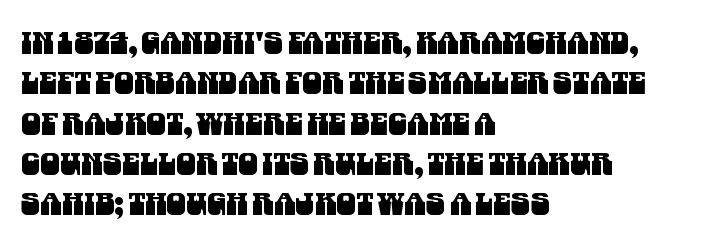
Q: Is the typeface a serif or a sans-serif typeface? A: Sans-serif.
Q: Is the text underlined? A: No.
Q: How is the paragraph aligned? A: Left-aligned.
Q: Is the spacing between letters normal or unusually wide? A: Normal.
Q: Is the spacing between lines tight, normal or loose? A: Normal.
Q: Width (condensed, normal, or wide)? A: Condensed.
Q: Stroke contrast? A: Medium.
Q: x-height? A: Large.
Q: Monospaced? A: No.
